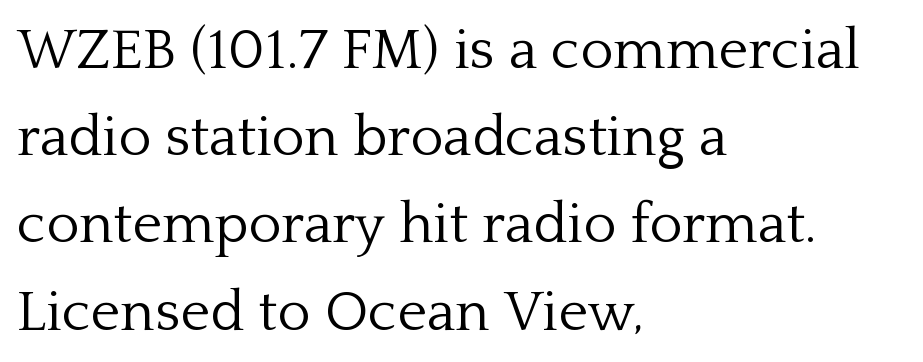
Q: Is the text bold? A: No.
Q: Is the text italic (slanted)? A: No, it is upright.
Q: Is the typeface a serif or a sans-serif typeface? A: Serif.
Q: Is the text underlined? A: No.
Q: How is the paragraph aligned? A: Left-aligned.
Q: Is the spacing between letters normal or unusually wide? A: Normal.
Q: Is the spacing between lines tight, normal or loose? A: Normal.
Q: Width (condensed, normal, or wide)? A: Normal.
Q: Stroke contrast? A: Low.
Q: x-height? A: Medium.
Q: Monospaced? A: No.
